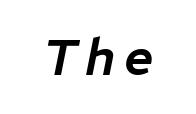
Is the type slanted? Yes — the strokes lean at a clear angle. The glyphs are unaccompanied by any horizontal stroke below them. The passage shown is typed in a proportional face where columns would drift.
